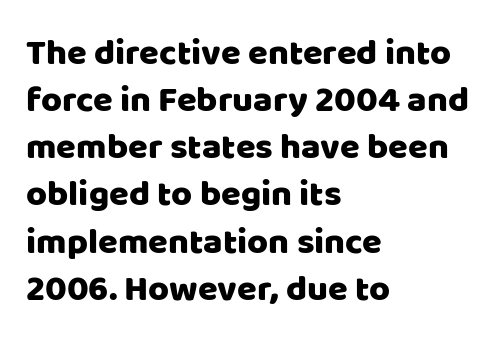
{"serif": "no", "italic": "no", "width": "normal", "stroke_contrast": "low", "x_height": "large", "monospaced": "no", "underline": "no", "align": "left", "line_spacing": "normal", "line_spacing_ratio": 1.31, "letter_spacing": "normal", "letter_spacing_em": 0.0, "glyph_px": 36}
